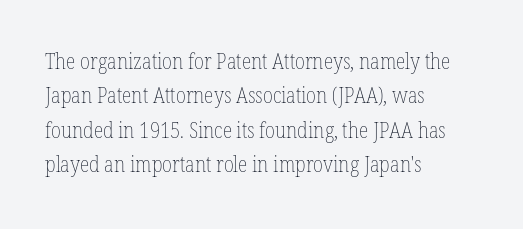
{"italic": "no", "bold": "no", "underline": "no", "align": "left", "line_spacing": "normal", "line_spacing_ratio": 1.56, "letter_spacing": "normal", "letter_spacing_em": 0.0, "glyph_px": 22}
